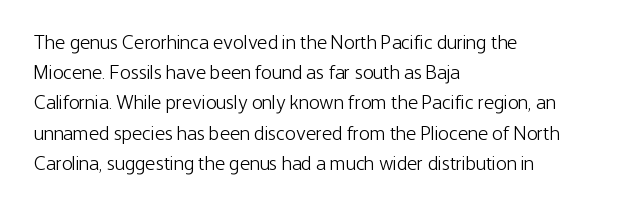
The image shows 20 px text type, upright; set left-aligned, normal line spacing (1.51x), normal letter spacing, not underlined.
